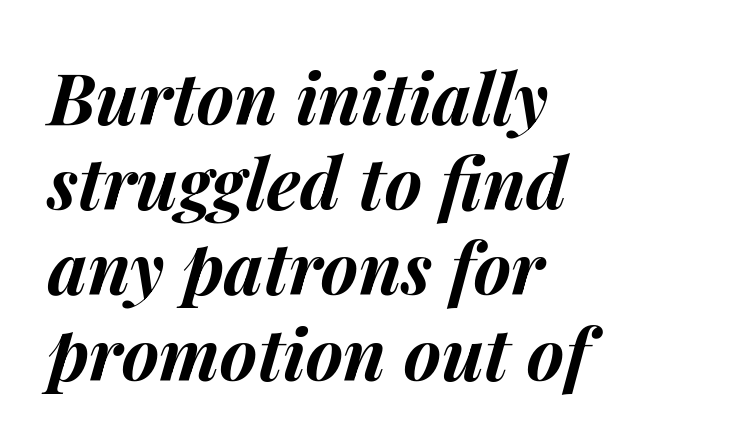
Nothing unusual about the tracking: characters are spaced as the font intends. A typesetter would mark this as italic. Decoration check: the copy has no underline. These lines are rendered in a variable-pitch font. Plenty of ink on the page — the face is bold. Left-aligned paragraph, ragged on the right.
